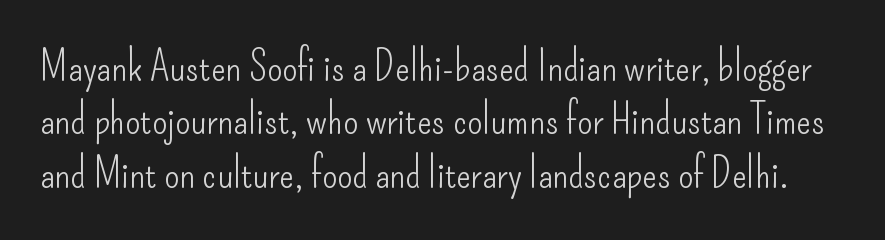
Q: Is the text bold? A: No.
Q: Is the text italic (slanted)? A: No, it is upright.
Q: Is the typeface a serif or a sans-serif typeface? A: Sans-serif.
Q: Is the text underlined? A: No.
Q: Is the spacing between letters normal or unusually wide? A: Normal.
Q: Width (condensed, normal, or wide)? A: Condensed.
Q: Stroke contrast? A: Low.
Q: x-height? A: Small.
Q: Monospaced? A: No.
